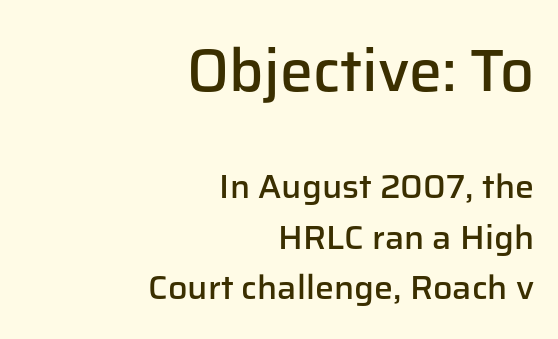
{"serif": "no", "italic": "no", "bold": "semi", "weight": "semibold", "width": "normal", "stroke_contrast": "low", "x_height": "medium", "monospaced": "no", "underline": "no", "align": "right", "line_spacing": "normal", "line_spacing_ratio": 1.49, "letter_spacing": "normal", "letter_spacing_em": 0.0, "larger_block": "first", "size_ratio": 1.74, "glyph_px": 59}
